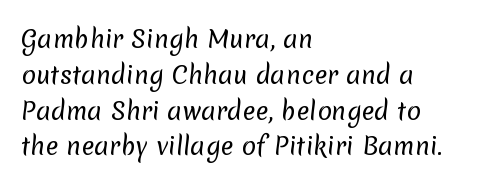
{"bold": "no", "underline": "no", "align": "left", "line_spacing": "normal", "line_spacing_ratio": 1.49, "letter_spacing": "normal", "letter_spacing_em": 0.0, "glyph_px": 24}
